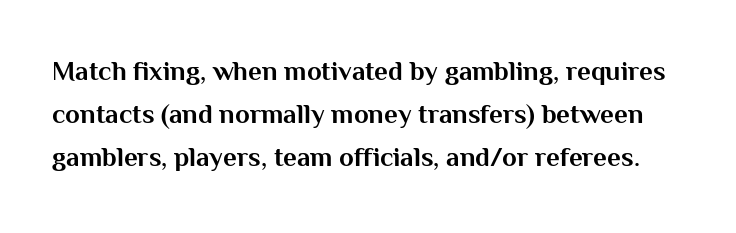
The image shows 27 px bold type, upright; set normal line spacing (1.59x), normal letter spacing, not underlined.
